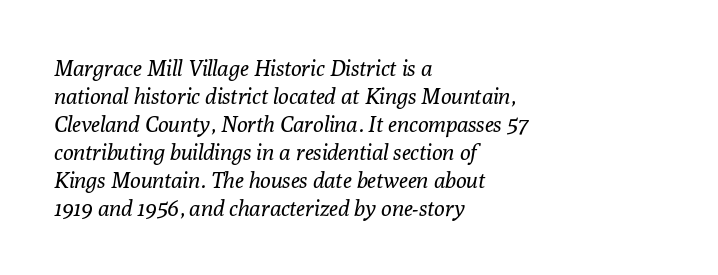
The image shows 22 px text type, italic (leaning right); set left-aligned, normal line spacing (1.27x), normal letter spacing, not underlined.
